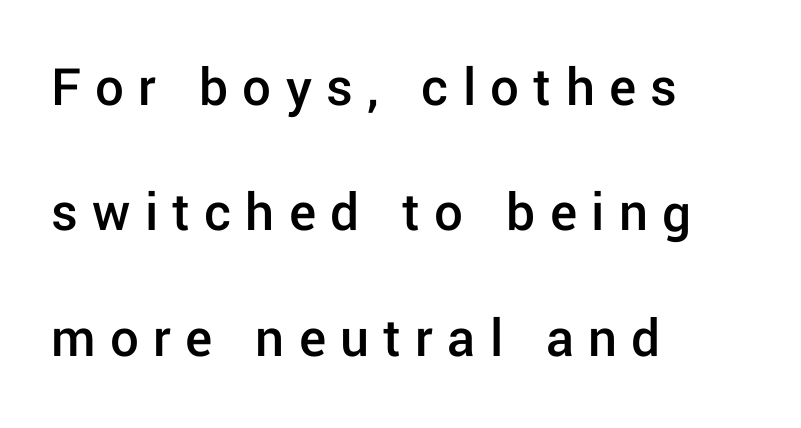
The image shows 57 px semibold sans-serif type, upright; set left-aligned, loose line spacing (2.2x), unusually wide letter spacing (+0.25 em), not underlined; low stroke contrast and a medium x-height.
